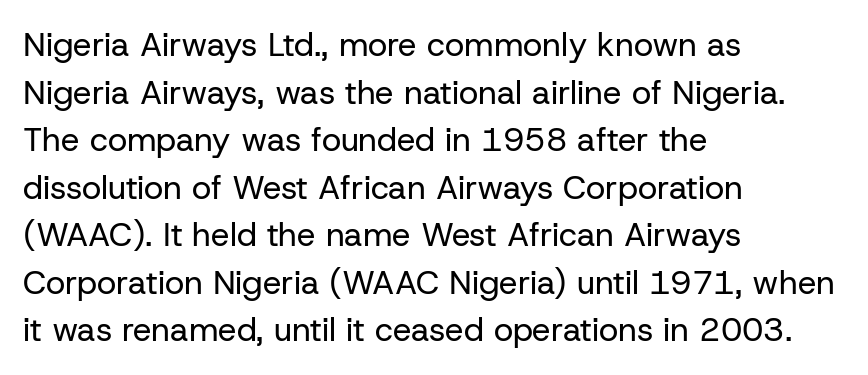
Examine the stroke ends and you'll find no serifs. You could call the tracking neutral — neither tight nor loose. Looks like regular typesetting: each glyph gets only the width it needs. The strokes carry an ordinary text weight at most. The lettering holds an erect, upright posture throughout. In terms of leading, this rendering sits right in the middle.
